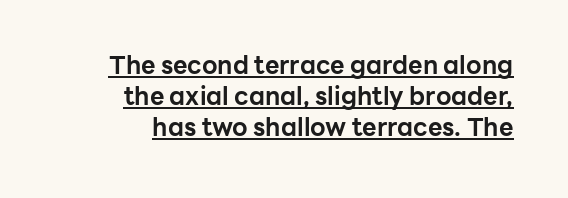
Q: Is the text bold? A: Yes.
Q: Is the text italic (slanted)? A: No, it is upright.
Q: Is the text underlined? A: Yes.
Q: Is the spacing between letters normal or unusually wide? A: Normal.
